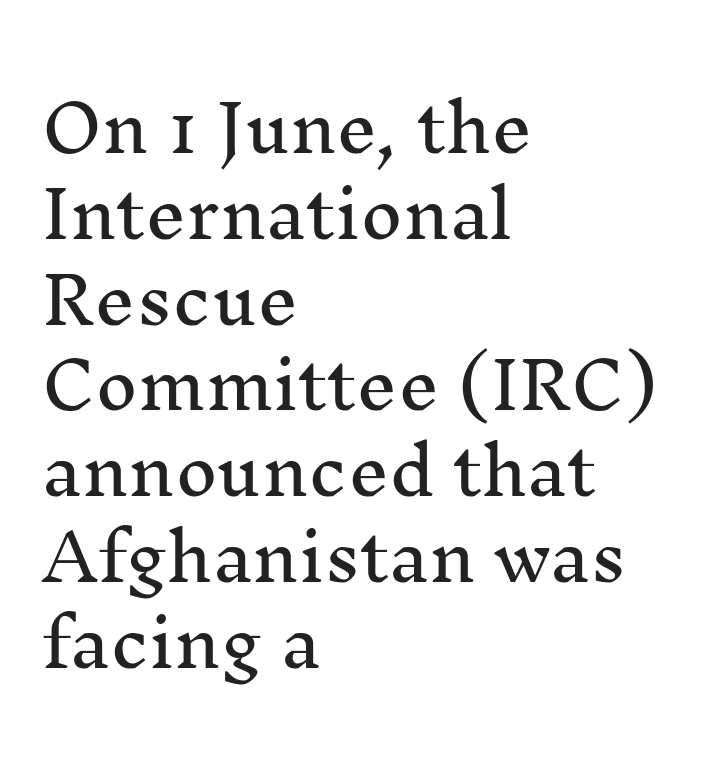
{"serif": "yes", "italic": "no", "width": "normal", "stroke_contrast": "medium", "x_height": "medium", "monospaced": "no", "underline": "no", "align": "left", "line_spacing": "normal", "line_spacing_ratio": 1.32, "letter_spacing": "normal", "letter_spacing_em": 0.0, "glyph_px": 65}
